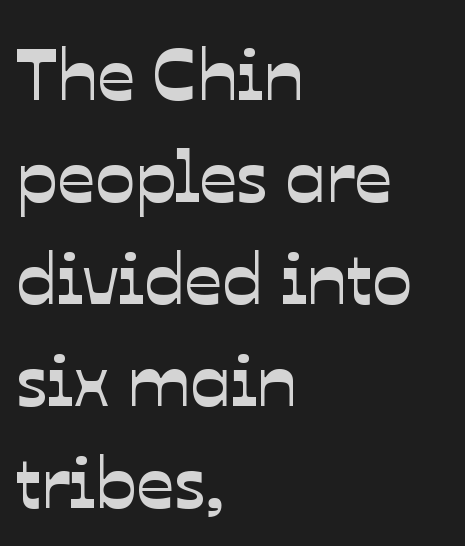
Q: Is the typeface a serif or a sans-serif typeface? A: Sans-serif.
Q: Is the text underlined? A: No.
Q: How is the paragraph aligned? A: Left-aligned.
Q: Is the spacing between letters normal or unusually wide? A: Normal.
Q: Is the spacing between lines tight, normal or loose? A: Normal.
Q: Width (condensed, normal, or wide)? A: Normal.
Q: Stroke contrast? A: Low.
Q: x-height? A: Medium.
Q: Monospaced? A: No.
